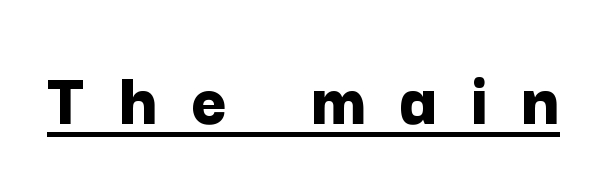
{"serif": "no", "italic": "no", "bold": "yes", "weight": "bold", "width": "normal", "stroke_contrast": "low", "x_height": "medium", "monospaced": "no", "underline": "yes", "letter_spacing": "wide", "letter_spacing_em": 0.42, "glyph_px": 79}
